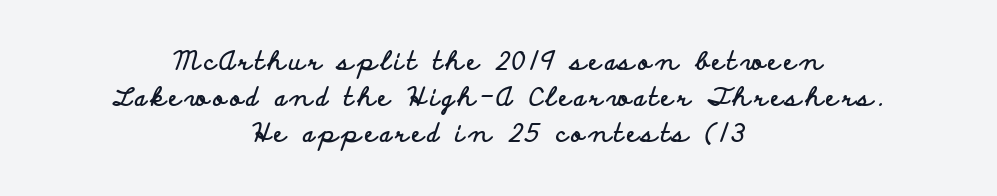
{"bold": "yes", "underline": "no", "align": "center", "line_spacing": "normal", "line_spacing_ratio": 1.45, "glyph_px": 25}
